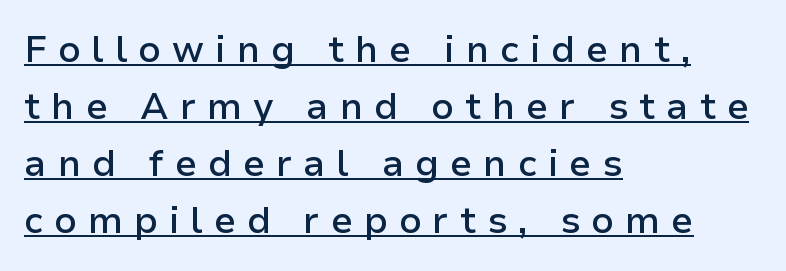
{"serif": "no", "italic": "no", "bold": "semi", "weight": "semibold", "width": "normal", "stroke_contrast": "low", "x_height": "medium", "monospaced": "no", "underline": "yes", "align": "left", "line_spacing": "normal", "line_spacing_ratio": 1.54, "letter_spacing": "wide", "letter_spacing_em": 0.3, "glyph_px": 37}
